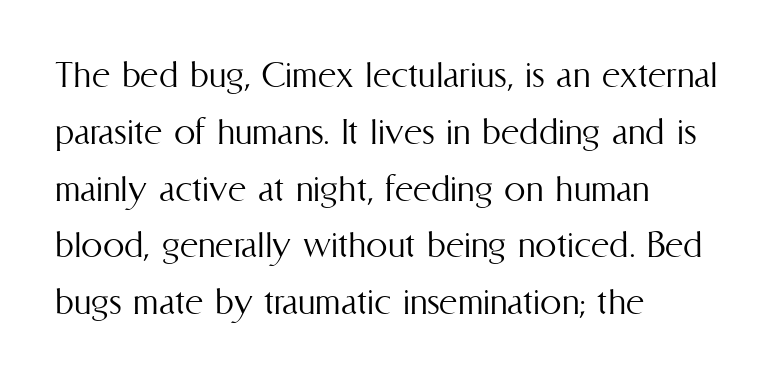
The image shows 43 px light, condensed type, upright; set left-aligned, normal line spacing (1.32x), normal letter spacing, not underlined; medium stroke contrast and a medium x-height.
